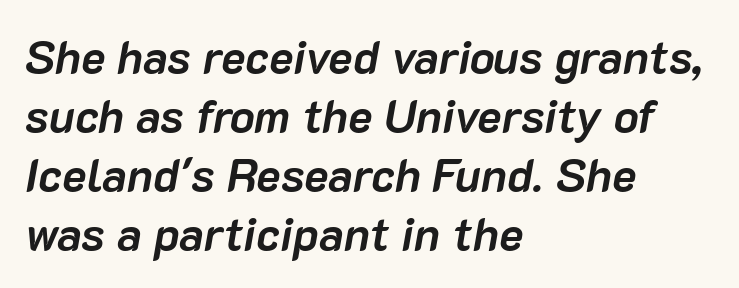
The rendering uses natural spacing where letterforms have individual widths. Heft: maximum for text — a bold. The text carries the slant typical of an italic or oblique font. Tracking here is standard; glyphs follow each other at the usual distance. Students, observe: this is what conventionally led text looks like.
